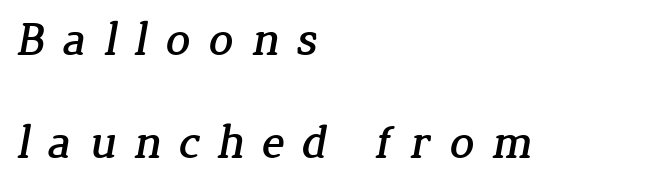
Q: Is the typeface a serif or a sans-serif typeface? A: Serif.
Q: Is the text underlined? A: No.
Q: How is the paragraph aligned? A: Left-aligned.
Q: Is the spacing between letters normal or unusually wide? A: Unusually wide.
Q: Is the spacing between lines tight, normal or loose? A: Loose.
Q: Width (condensed, normal, or wide)? A: Normal.
Q: Stroke contrast? A: Low.
Q: x-height? A: Medium.
Q: Monospaced? A: No.
